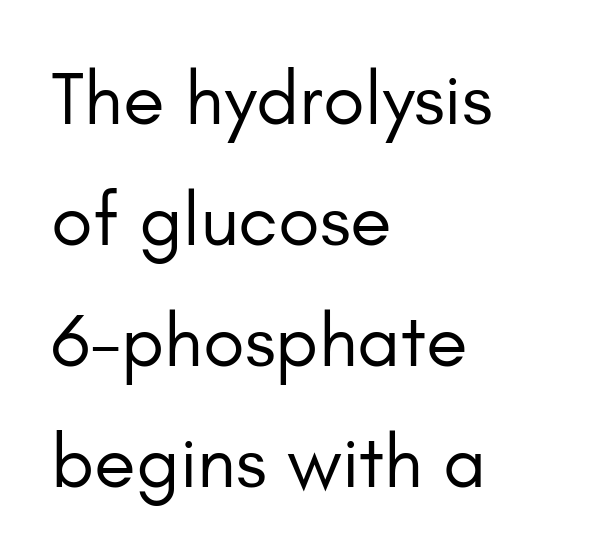
{"serif": "no", "italic": "no", "bold": "no", "weight": "regular", "width": "normal", "stroke_contrast": "low", "x_height": "small", "monospaced": "no", "underline": "no", "align": "left", "line_spacing": "normal", "line_spacing_ratio": 1.59, "letter_spacing": "normal", "letter_spacing_em": 0.0, "glyph_px": 76}
